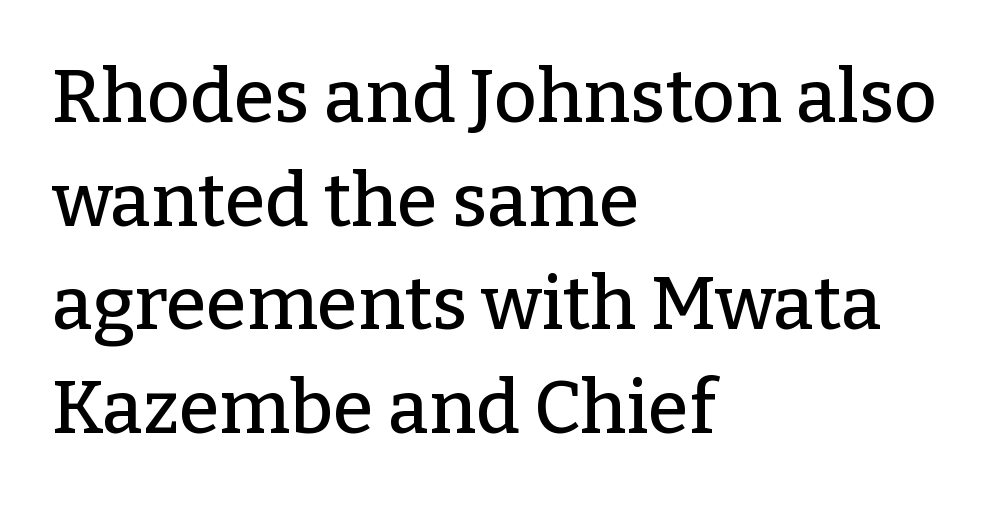
The image shows 74 px serif type, upright; set left-aligned, normal line spacing (1.4x), normal letter spacing, not underlined; low stroke contrast and a medium x-height.
